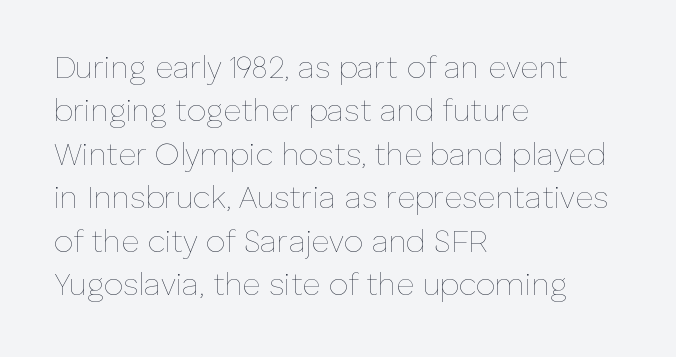
A bare baseline throughout the passage. These lines were composed using upright roman letters. A typesetter would call this zero additional tracking. Proportional: the letters do not fall into vertical columns. This reads as an unemphasized weight, regular at the heaviest. Layout note: lines flush left.
